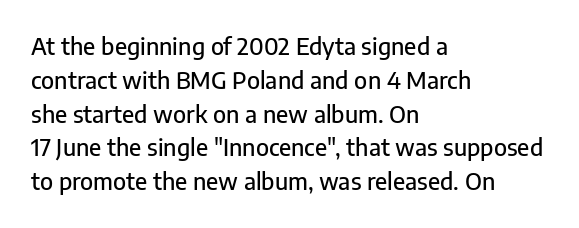
Left-aligned paragraph, ragged on the right. Compared with typical body copy, the letter spacing here is the same. A roman cut, with each character standing at attention. Baseline-to-baseline distance is the conventional proportion of letter height. The string is rendered with underlining switched off.
